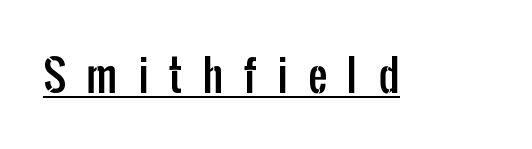
The image shows 42 px condensed sans-serif type, upright; set unusually wide letter spacing (+0.49 em), underlined; low stroke contrast and a medium x-height.
